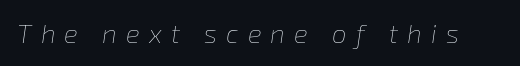
Only glyphs here, with clear space below each row. Is this a heavy cut? Hardly; it is regular or lighter. Characters are canted at an angle relative to the baseline's perpendicular. Spacing between characters has been opened up far beyond the box default.
